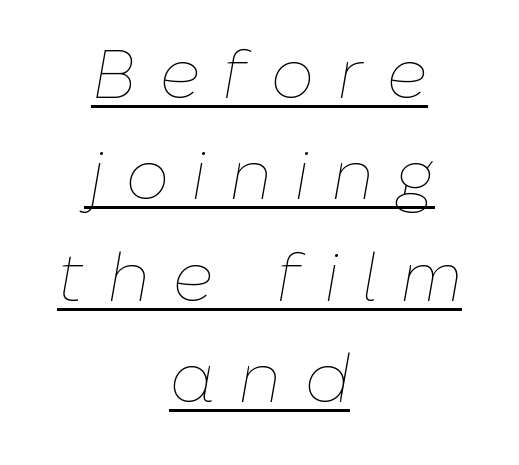
{"italic": "yes", "lean": "right", "slant_degrees": 10, "bold": "no", "weight": "thin", "width": "normal", "stroke_contrast": "low", "x_height": "medium", "monospaced": "no", "underline": "yes", "align": "center", "line_spacing": "normal", "line_spacing_ratio": 1.47, "letter_spacing": "wide", "letter_spacing_em": 0.33, "glyph_px": 69}
